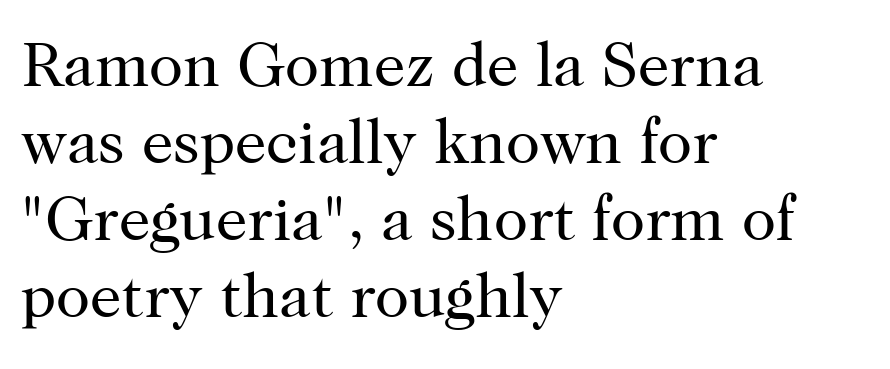
{"serif": "yes", "italic": "no", "bold": "no", "weight": "regular", "width": "normal", "stroke_contrast": "high", "x_height": "medium", "monospaced": "no", "underline": "no", "align": "left", "line_spacing_ratio": 1.22, "letter_spacing": "normal", "letter_spacing_em": 0.0, "glyph_px": 63}
